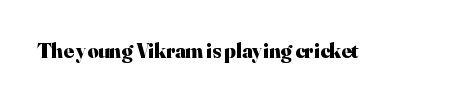
The letterforms sit shoulder to shoulder at normal distance. These lines were composed using upright roman letters. Check the space under the baseline: it is left empty. The sample has been set heavy, in full bold.
